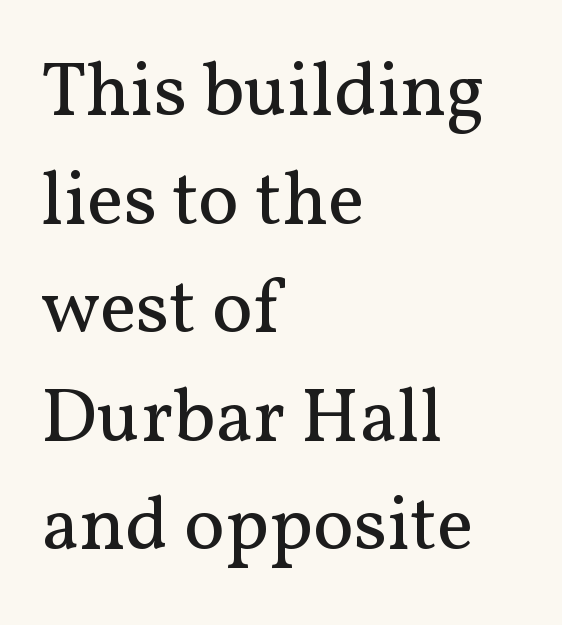
A typesetter would call this proportional, since set widths differ per character. The space directly below the letters is spotless. Compared with a centered layout, this one pins lines to the left instead. Unlike a clean sans, this face finishes its strokes with serifs. Do the letters lean? They stand straight.
